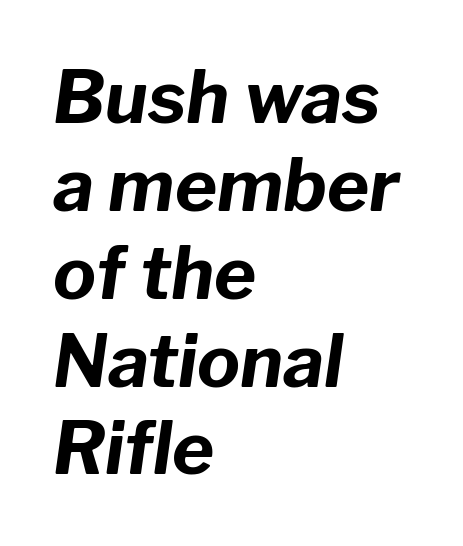
{"italic": "yes", "lean": "right", "slant_degrees": 8, "bold": "yes", "weight": "bold", "width": "normal", "stroke_contrast": "low", "x_height": "medium", "monospaced": "no", "underline": "no", "align": "left", "line_spacing_ratio": 1.22, "letter_spacing": "normal", "letter_spacing_em": 0.0, "glyph_px": 72}
